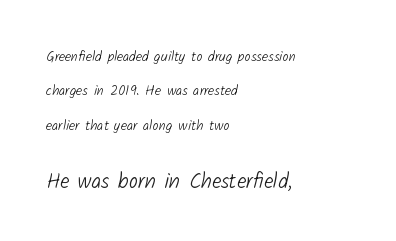
Q: Is the text bold? A: No.
Q: Is the text underlined? A: No.
Q: How is the paragraph aligned? A: Left-aligned.
Q: Is the spacing between letters normal or unusually wide? A: Normal.
Q: Is the spacing between lines tight, normal or loose? A: Loose.
Q: Which block of text is set in a larger size, the first (top) or the second (bottom)? A: The second (bottom) one.
